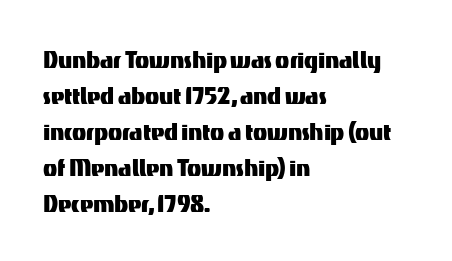
The image shows 29 px sans-serif type, upright; set left-aligned, line spacing 1.24x, normal letter spacing, not underlined; medium stroke contrast and a medium x-height.
